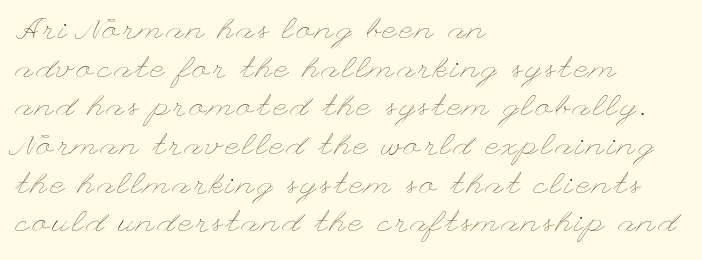
Beneath every word, the page is bare. This block has exactly the height ordinary leading produces. Where is the straight margin? On the left. This reads as an unemphasized weight, regular at the heaviest.
